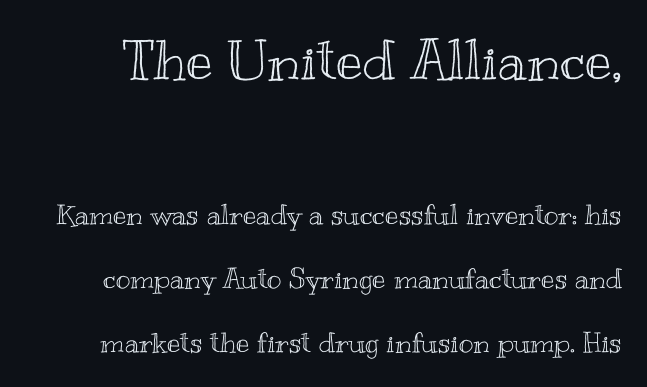
Character size in the leading block exceeds that of the trailing block. Quick note: underline off. Successive baselines arrive slowly, with a big drop between each. A typesetter would call this zero additional tracking. The face used here is proportionally spaced, like ordinary book or web type. This sample uses an upright cut, with every glyph sitting square on the baseline.
